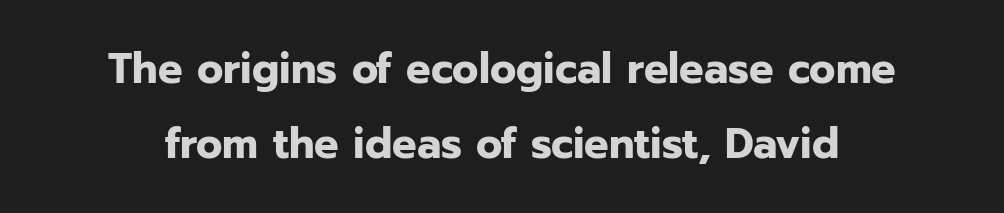
{"serif": "no", "italic": "no", "bold": "yes", "weight": "bold", "width": "normal", "stroke_contrast": "low", "x_height": "medium", "monospaced": "no", "underline": "no", "line_spacing_ratio": 1.75, "letter_spacing": "normal", "letter_spacing_em": 0.0, "glyph_px": 43}
